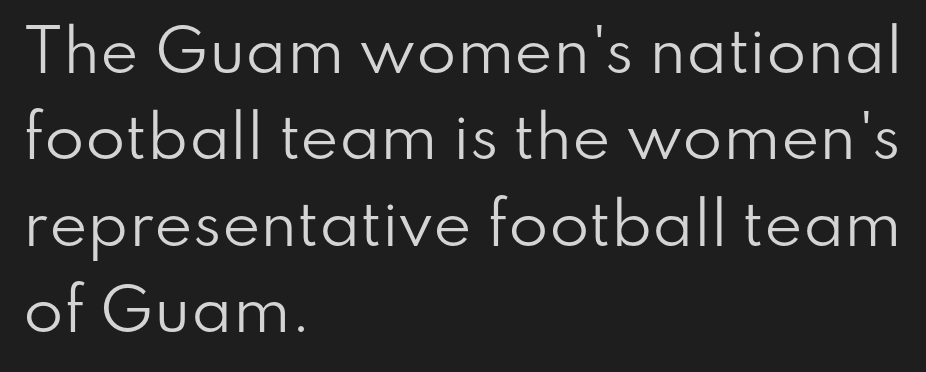
The image shows 58 px regular-weight sans-serif type, upright; set left-aligned, normal line spacing (1.49x), normal letter spacing, not underlined; low stroke contrast and a small x-height.
